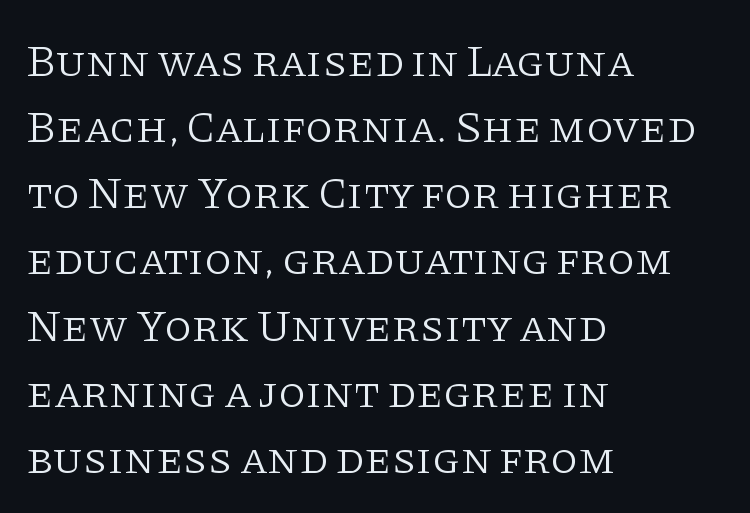
Weight class: somewhere from thin through regular. A typesetter would mark this as roman, not italic. Check the space under the baseline: it is left empty. The passage shown has conventional tracking throughout. Classification — serif. Successive baselines arrive at the customary interval.
